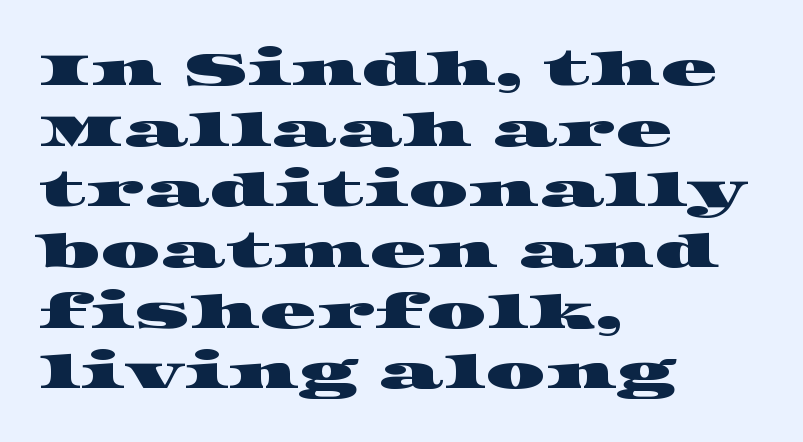
Q: Is the typeface a serif or a sans-serif typeface? A: Serif.
Q: Is the text underlined? A: No.
Q: How is the paragraph aligned? A: Left-aligned.
Q: Is the spacing between letters normal or unusually wide? A: Normal.
Q: Is the spacing between lines tight, normal or loose? A: Normal.
Q: Width (condensed, normal, or wide)? A: Wide.
Q: Stroke contrast? A: High.
Q: x-height? A: Large.
Q: Monospaced? A: No.
